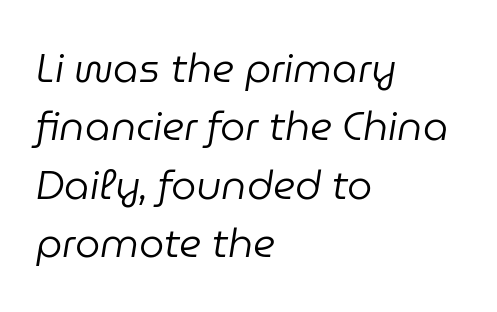
Q: Is the text bold? A: No.
Q: Is the text italic (slanted)? A: Yes, it leans right by about 9 degrees.
Q: Is the text underlined? A: No.
Q: How is the paragraph aligned? A: Left-aligned.
Q: Is the spacing between letters normal or unusually wide? A: Normal.
Q: Is the spacing between lines tight, normal or loose? A: Normal.
Q: Width (condensed, normal, or wide)? A: Normal.
Q: Stroke contrast? A: Low.
Q: x-height? A: Medium.
Q: Monospaced? A: No.
